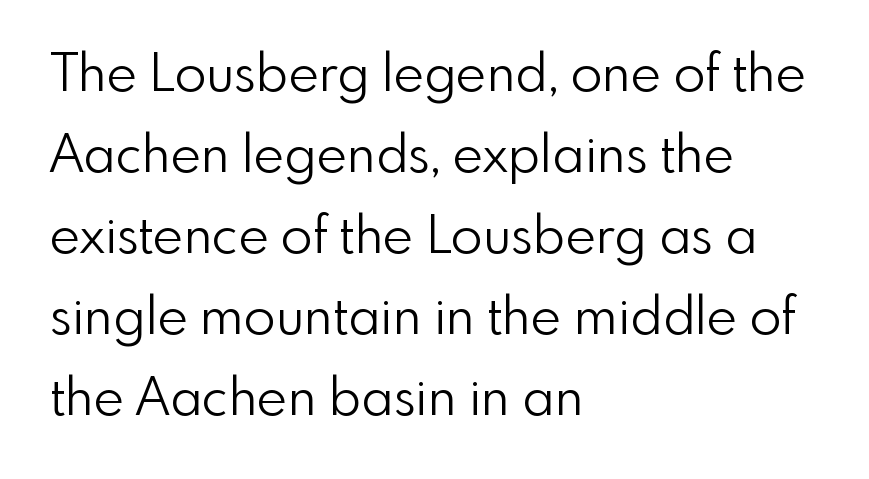
Q: Is the text bold? A: No.
Q: Is the text italic (slanted)? A: No, it is upright.
Q: Is the typeface a serif or a sans-serif typeface? A: Sans-serif.
Q: Is the text underlined? A: No.
Q: How is the paragraph aligned? A: Left-aligned.
Q: Is the spacing between letters normal or unusually wide? A: Normal.
Q: Is the spacing between lines tight, normal or loose? A: Normal.
Q: Width (condensed, normal, or wide)? A: Normal.
Q: Stroke contrast? A: Low.
Q: x-height? A: Small.
Q: Monospaced? A: No.
